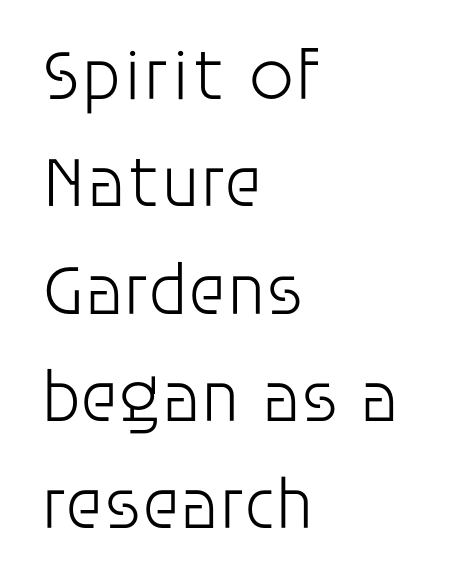
Each letter keeps its own natural width here, so spacing adapts to shape. Check where the strokes stop: nothing finishes them off — pure sans. Glance below the letters and you will spot only blank space. Notice how descenders clear the ascenders below comfortably — that's standard leading. A classic flush-left, rag-right setting is used for this passage.
